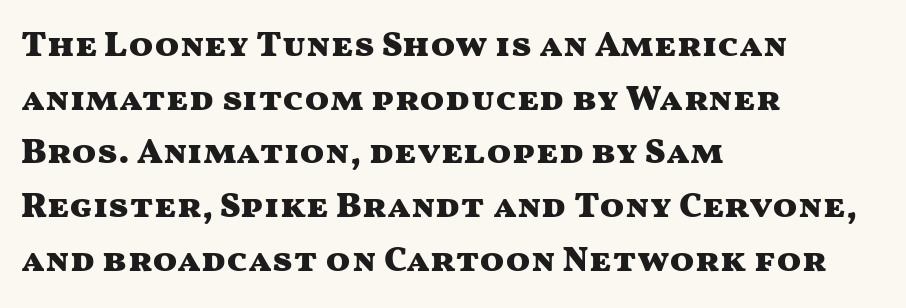
Horizontally, the lines are justified to the leading edge only. Observe the absence of serifs on each vertical stroke in this sample. Vertical spacing — default. Decoration check: the copy has no underline. This sample has the flowing, uneven cadence of proportional lettering.
